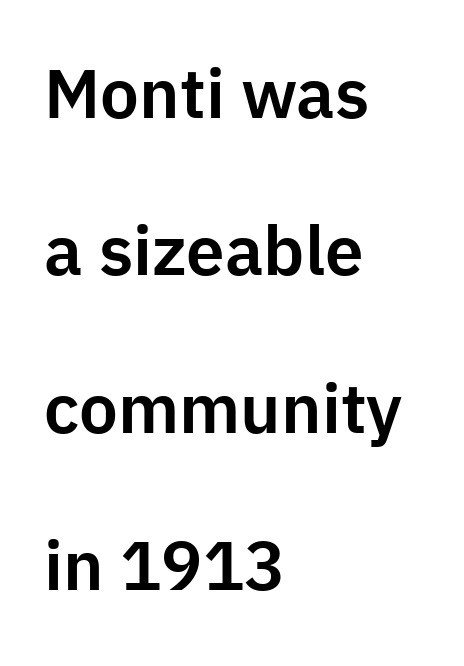
Q: Is the text italic (slanted)? A: No, it is upright.
Q: Is the typeface a serif or a sans-serif typeface? A: Sans-serif.
Q: Is the text underlined? A: No.
Q: How is the paragraph aligned? A: Left-aligned.
Q: Is the spacing between letters normal or unusually wide? A: Normal.
Q: Is the spacing between lines tight, normal or loose? A: Loose.
Q: Width (condensed, normal, or wide)? A: Normal.
Q: Stroke contrast? A: Low.
Q: x-height? A: Medium.
Q: Monospaced? A: No.
